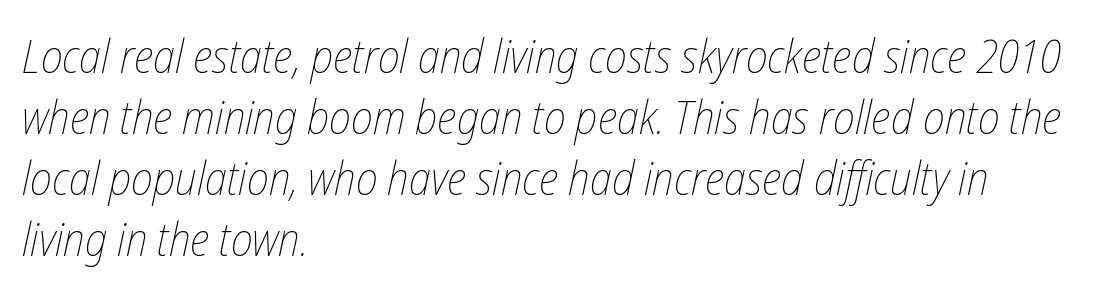
Q: Is the text bold? A: No.
Q: Is the text italic (slanted)? A: Yes, it leans right by about 12 degrees.
Q: Is the text underlined? A: No.
Q: How is the paragraph aligned? A: Left-aligned.
Q: Is the spacing between letters normal or unusually wide? A: Normal.
Q: Is the spacing between lines tight, normal or loose? A: Normal.
Q: Width (condensed, normal, or wide)? A: Condensed.
Q: Stroke contrast? A: Low.
Q: x-height? A: Medium.
Q: Monospaced? A: No.
